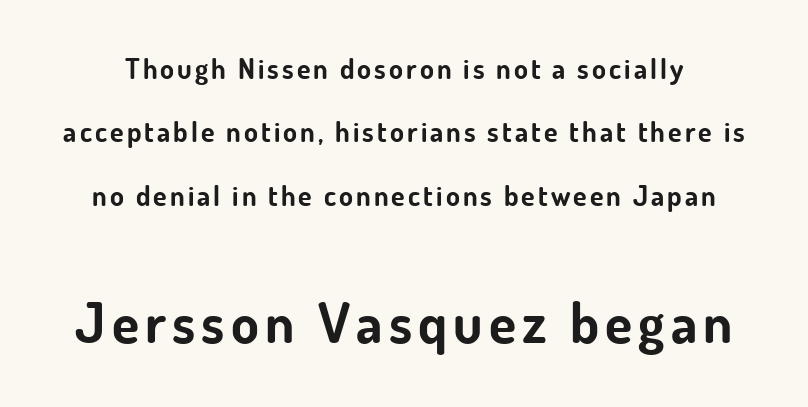
Posture: upright roman. Is this a sans? Yes — the strokes have no serifs. The strip under each line holds only bare page. The face used here is proportionally spaced, like ordinary book or web type.
